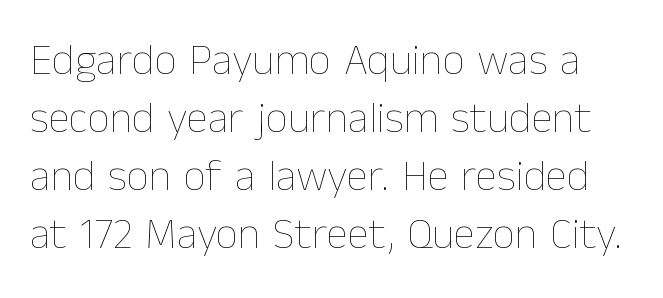
{"italic": "no", "bold": "no", "weight": "thin", "width": "normal", "stroke_contrast": "low", "x_height": "medium", "monospaced": "no", "underline": "no", "line_spacing": "normal", "line_spacing_ratio": 1.32, "letter_spacing": "normal", "letter_spacing_em": 0.0, "glyph_px": 44}
